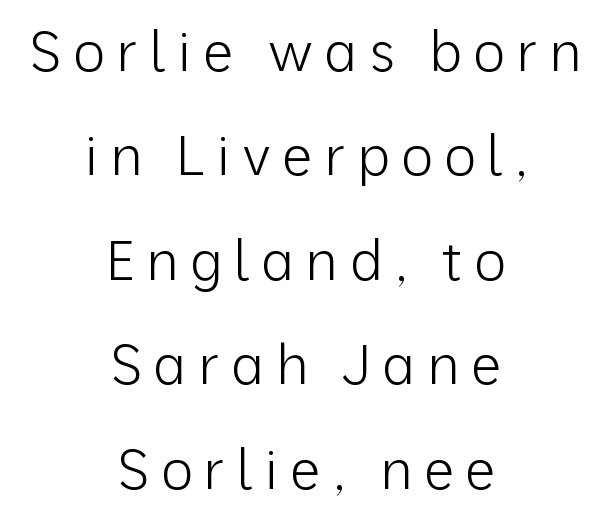
Q: Is the text bold? A: No.
Q: Is the text italic (slanted)? A: No, it is upright.
Q: Is the typeface a serif or a sans-serif typeface? A: Sans-serif.
Q: Is the text underlined? A: No.
Q: How is the paragraph aligned? A: Centered.
Q: Is the spacing between letters normal or unusually wide? A: Unusually wide.
Q: Is the spacing between lines tight, normal or loose? A: Loose.
Q: Width (condensed, normal, or wide)? A: Normal.
Q: Stroke contrast? A: Low.
Q: x-height? A: Medium.
Q: Monospaced? A: No.
